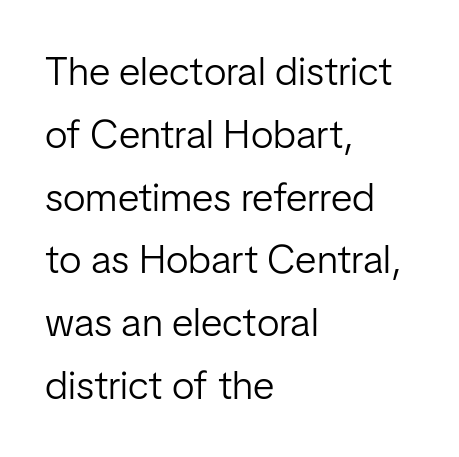
{"serif": "no", "italic": "no", "bold": "no", "weight": "light", "width": "normal", "stroke_contrast": "low", "x_height": "medium", "monospaced": "no", "underline": "no", "align": "left", "line_spacing": "normal", "line_spacing_ratio": 1.57, "letter_spacing": "normal", "letter_spacing_em": 0.0, "glyph_px": 40}
